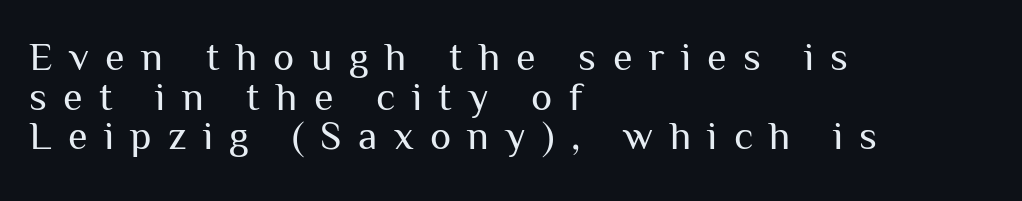
The image shows 40 px regular-weight sans-serif type, upright; set left-aligned, tight line spacing (0.99x), unusually wide letter spacing (+0.41 em), not underlined; medium stroke contrast and a medium x-height.
